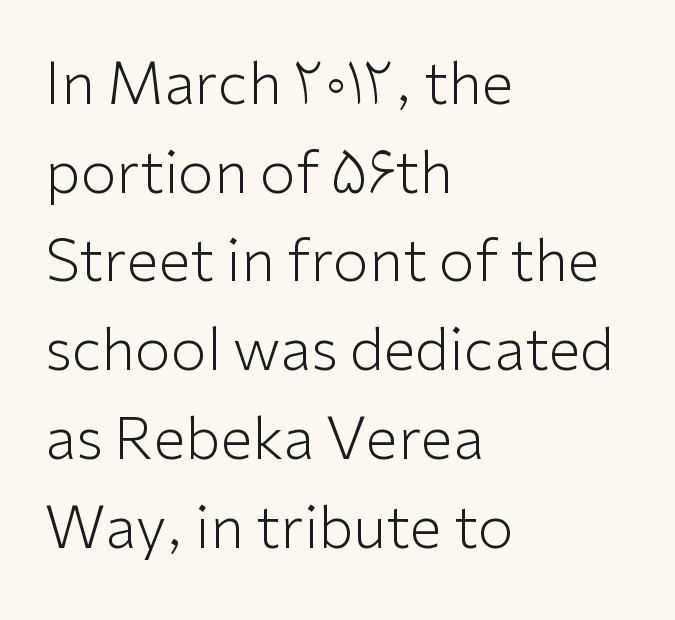
Q: Is the text bold? A: No.
Q: Is the text italic (slanted)? A: No, it is upright.
Q: Is the typeface a serif or a sans-serif typeface? A: Sans-serif.
Q: Is the text underlined? A: No.
Q: How is the paragraph aligned? A: Left-aligned.
Q: Is the spacing between letters normal or unusually wide? A: Normal.
Q: Is the spacing between lines tight, normal or loose? A: Normal.
Q: Width (condensed, normal, or wide)? A: Normal.
Q: Stroke contrast? A: Low.
Q: x-height? A: Medium.
Q: Monospaced? A: No.
